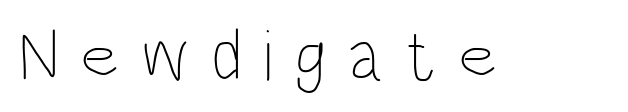
Q: Is the text bold? A: No.
Q: Is the text italic (slanted)? A: No, it is upright.
Q: Is the text underlined? A: No.
Q: Is the spacing between letters normal or unusually wide? A: Unusually wide.
Q: Width (condensed, normal, or wide)? A: Condensed.
Q: Stroke contrast? A: Low.
Q: x-height? A: Large.
Q: Monospaced? A: No.
